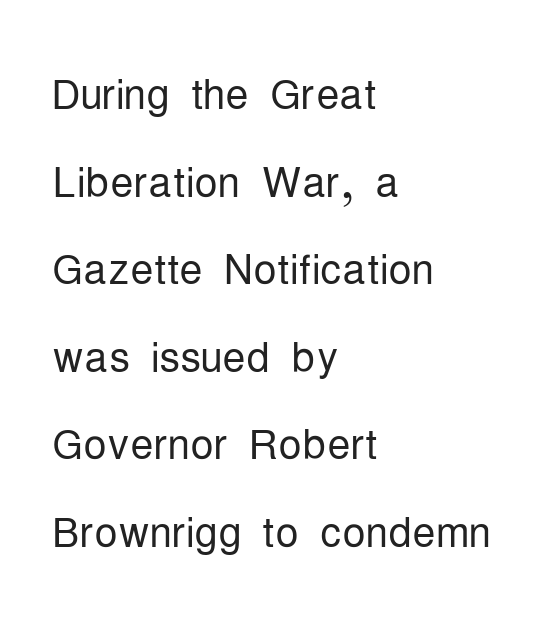
The image shows 58 px light, condensed sans-serif type, upright; set left-aligned, normal line spacing (1.51x), normal letter spacing, not underlined; low stroke contrast and a medium x-height.
